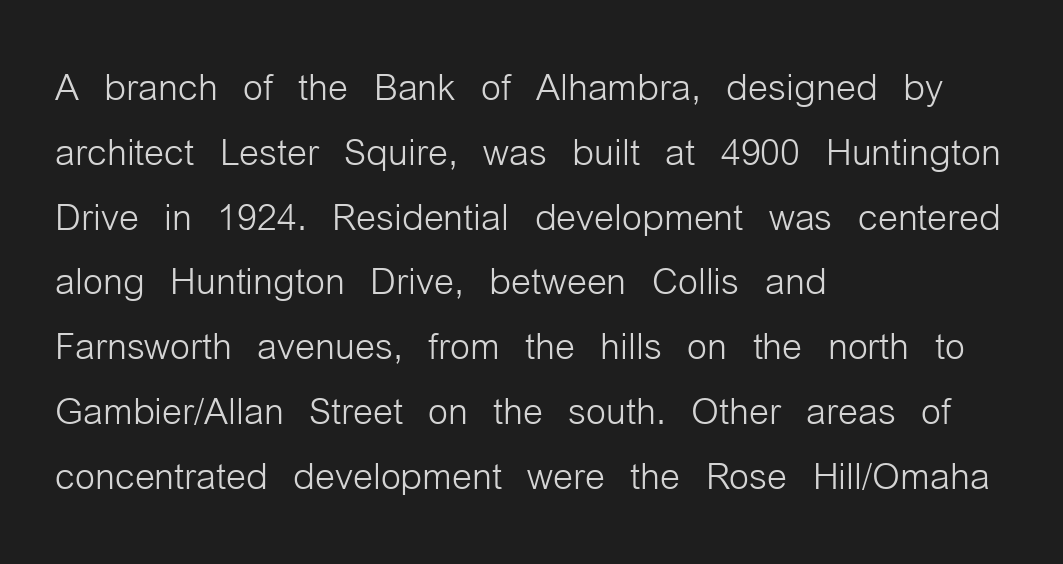
Counters stay open thanks to moderate or lighter strokes. Horizontally, the lines are justified to the leading edge only. Decoration check: the copy has no underline. Note the varied advance widths — an 'i' is clearly narrower than an 'm'. The lettering stays uniformly vertical, giving the passage a roman look. Serif or sans? Sans — the stroke terminals are bare.
